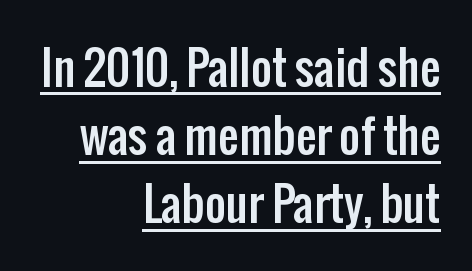
The string is rendered with underlining switched on. This sample uses plain, unmodified letter spacing. In terms of letterform style, serifs are entirely absent. Is there any slant? The stems are plumb. Reading down the block, your eye finds every line finishing at a fixed right position.
